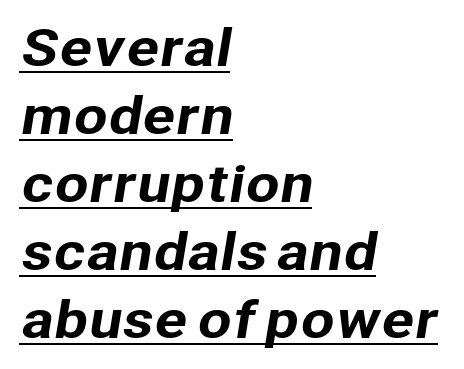
The image shows 49 px sans-serif type; set left-aligned, normal line spacing (1.39x), normal letter spacing, underlined; low stroke contrast and a medium x-height.
